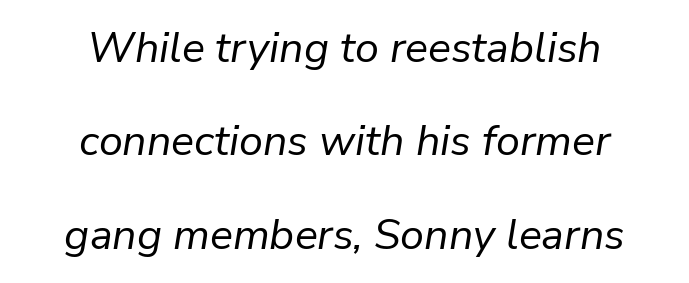
Summary of vertical rhythm: relaxed, with wide interline spacing. These glyphs show unthickened strokes, regular width or finer. The baseline area is clear. The rendering uses natural spacing where letterforms have individual widths.
